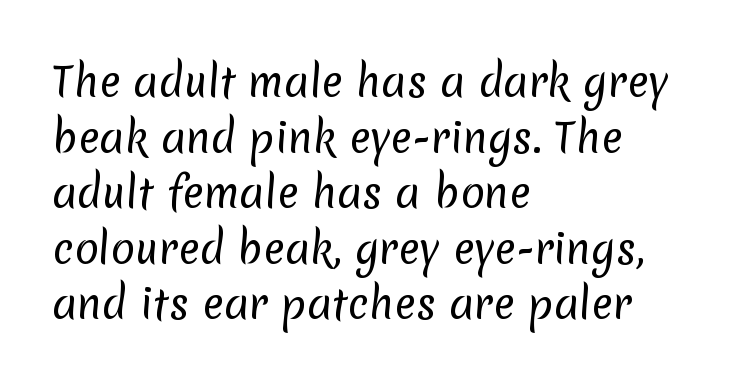
The image shows 40 px regular-weight sans-serif type; set left-aligned, normal line spacing (1.39x), normal letter spacing, not underlined; low stroke contrast and a medium x-height.
